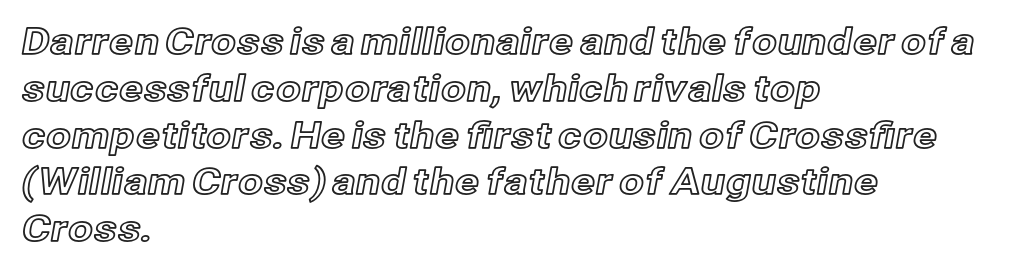
{"width": "normal", "x_height": "medium", "monospaced": "no", "underline": "no", "align": "left", "line_spacing": "normal", "line_spacing_ratio": 1.3, "letter_spacing": "normal", "letter_spacing_em": 0.0, "glyph_px": 36}
